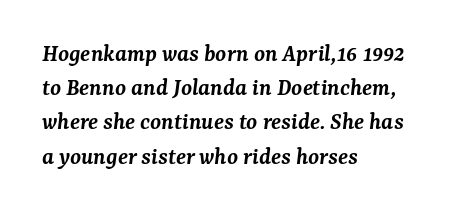
The image shows 25 px text type, italic (leaning right); set left-aligned, normal line spacing (1.37x), normal letter spacing, not underlined.
